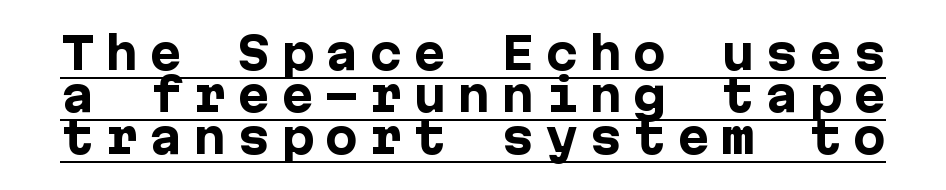
Q: Is the text bold? A: Yes.
Q: Is the text italic (slanted)? A: No, it is upright.
Q: Is the typeface a serif or a sans-serif typeface? A: Sans-serif.
Q: Is the text underlined? A: Yes.
Q: Is the spacing between letters normal or unusually wide? A: Unusually wide.
Q: Is the spacing between lines tight, normal or loose? A: Tight.
Q: Width (condensed, normal, or wide)? A: Normal.
Q: Stroke contrast? A: Low.
Q: x-height? A: Medium.
